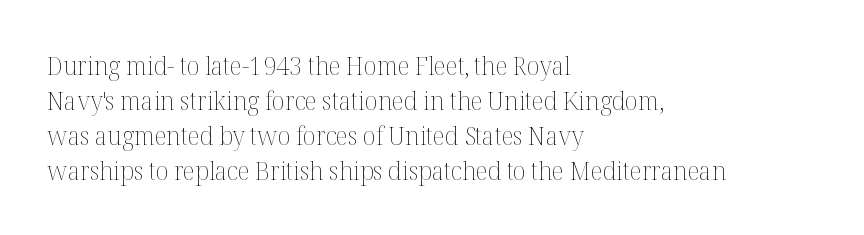
The strip under each line holds only bare page. Short note: letters normally spaced. The axis of the letterforms is exactly vertical. Line spacing here is normal. The rendering anchors every line to the left-hand side.
